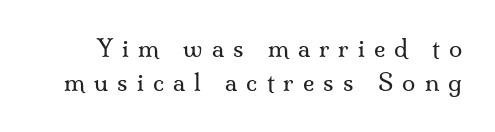
Q: Is the text bold? A: No.
Q: Is the text italic (slanted)? A: No, it is upright.
Q: Is the text underlined? A: No.
Q: Is the spacing between letters normal or unusually wide? A: Unusually wide.
Q: Is the spacing between lines tight, normal or loose? A: Normal.
